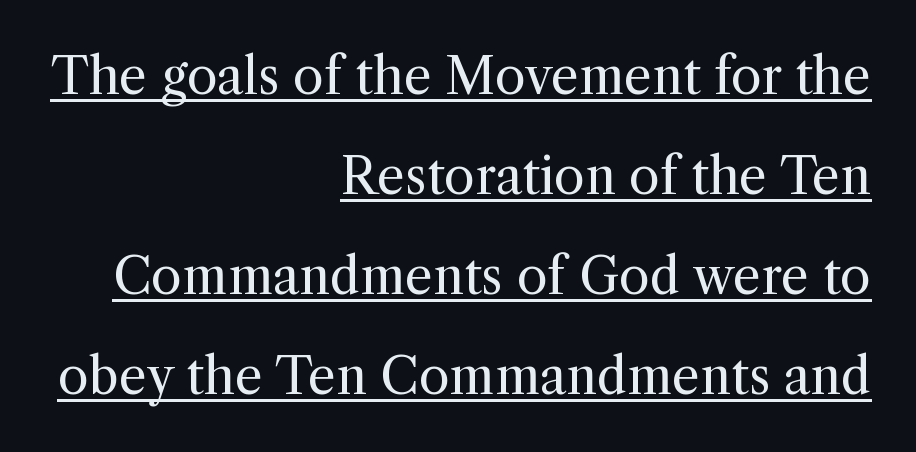
The image shows 50 px regular-weight serif type, upright; set right-aligned, loose line spacing (2.0x), normal letter spacing, underlined; a medium x-height.
